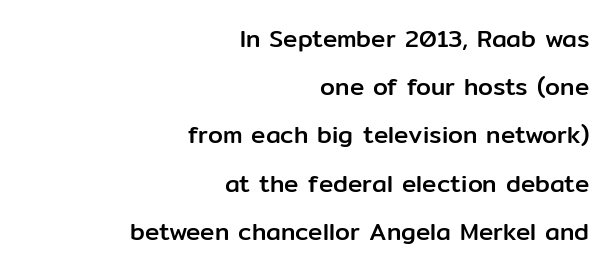
{"italic": "no", "underline": "no", "align": "right", "line_spacing": "loose", "line_spacing_ratio": 2.01, "letter_spacing": "normal", "letter_spacing_em": 0.0, "glyph_px": 24}
